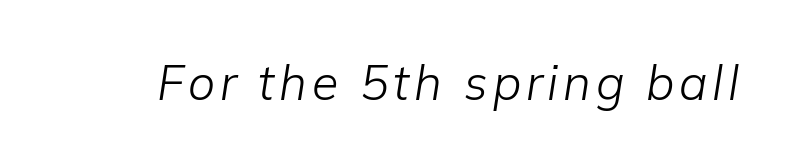
The image shows 48 px light type, italic (leaning right); set not underlined; low stroke contrast and a medium x-height.
